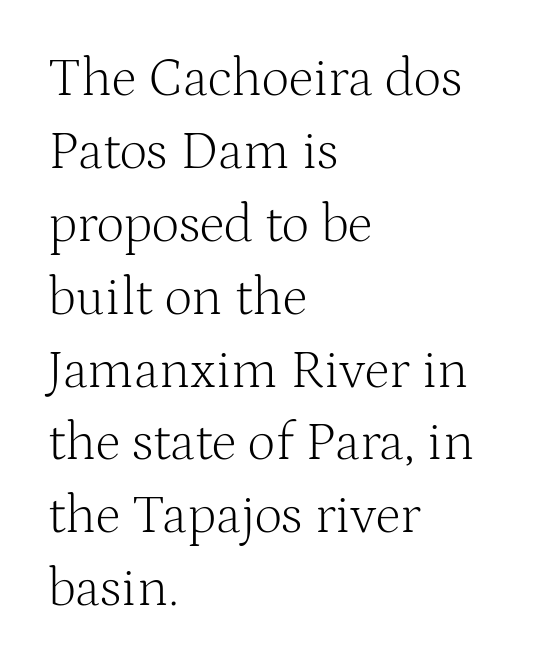
Q: Is the text bold? A: No.
Q: Is the text italic (slanted)? A: No, it is upright.
Q: Is the typeface a serif or a sans-serif typeface? A: Serif.
Q: Is the text underlined? A: No.
Q: How is the paragraph aligned? A: Left-aligned.
Q: Is the spacing between letters normal or unusually wide? A: Normal.
Q: Is the spacing between lines tight, normal or loose? A: Normal.
Q: Width (condensed, normal, or wide)? A: Normal.
Q: Stroke contrast? A: Medium.
Q: x-height? A: Medium.
Q: Monospaced? A: No.
